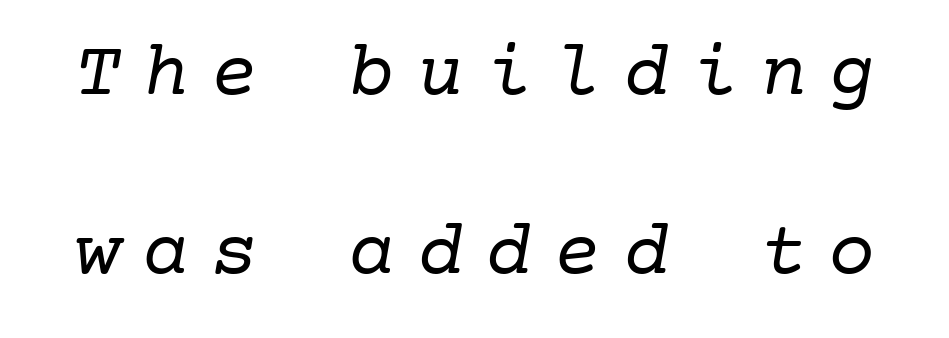
{"serif": "yes", "bold": "no", "weight": "regular", "width": "normal", "stroke_contrast": "low", "x_height": "medium", "monospaced": "yes", "underline": "no", "line_spacing": "loose", "line_spacing_ratio": 2.3, "letter_spacing": "wide", "letter_spacing_em": 0.28, "glyph_px": 78}
